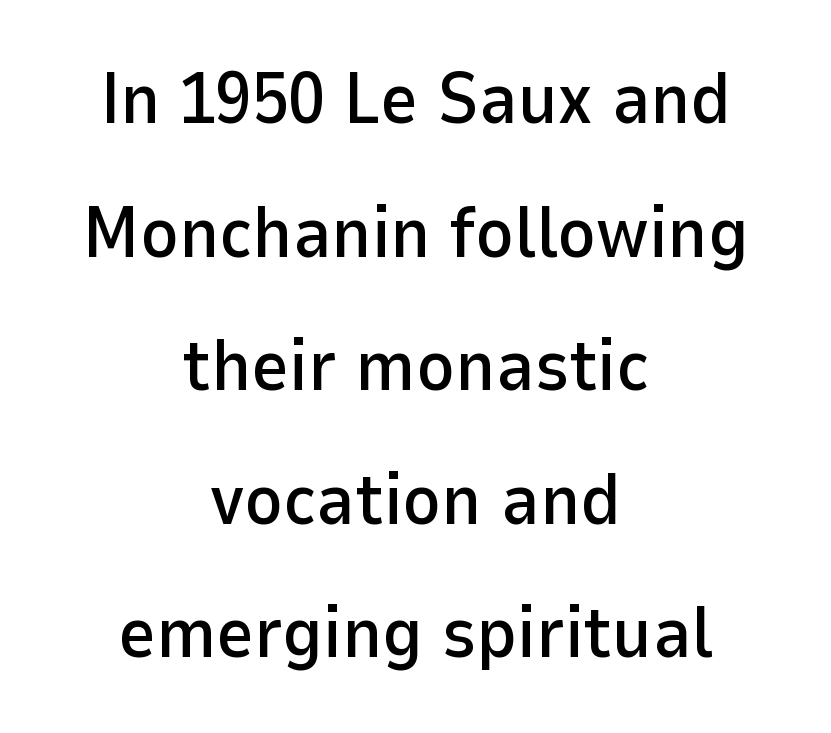
Caption: multi-line text, centered on the measure. Clear beneath every line of the passage. This sample uses an upright cut, with every glyph sitting square on the baseline. Here the designer chose a conventional face with non-uniform glyph widths. The face used here is rendered with its standard letterfit.
